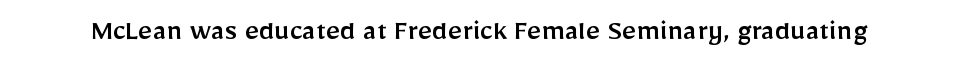
Q: Is the text italic (slanted)? A: No, it is upright.
Q: Is the typeface a serif or a sans-serif typeface? A: Sans-serif.
Q: Is the text underlined? A: No.
Q: Is the spacing between letters normal or unusually wide? A: Normal.
Q: Width (condensed, normal, or wide)? A: Normal.
Q: Stroke contrast? A: Low.
Q: x-height? A: Medium.
Q: Monospaced? A: No.
